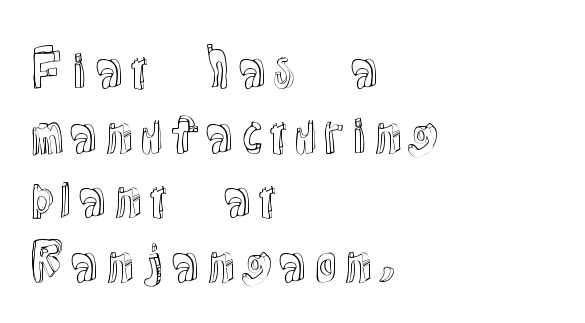
Q: Is the text italic (slanted)? A: No, it is upright.
Q: Is the text underlined? A: No.
Q: How is the paragraph aligned? A: Left-aligned.
Q: Is the spacing between letters normal or unusually wide? A: Normal.
Q: Is the spacing between lines tight, normal or loose? A: Normal.
Q: Width (condensed, normal, or wide)? A: Normal.
Q: x-height? A: Medium.
Q: Monospaced? A: No.
